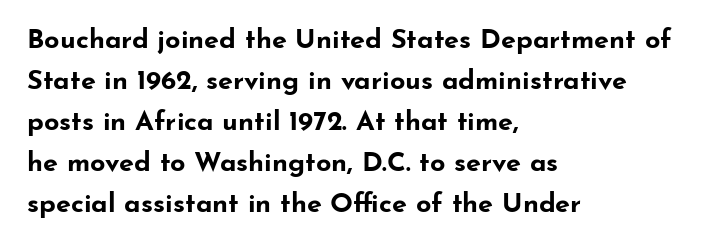
The image shows 27 px bold type, upright; set left-aligned, normal line spacing (1.52x), normal letter spacing, not underlined.
